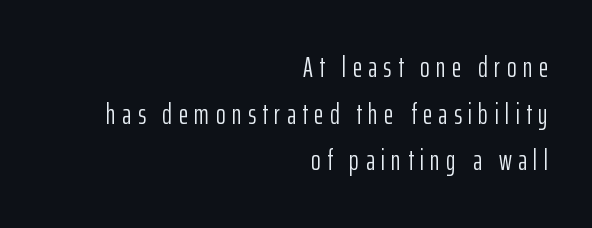
The image shows 29 px light, condensed sans-serif type, upright; set right-aligned, normal line spacing (1.61x), unusually wide letter spacing (+0.22 em), not underlined; low stroke contrast and a medium x-height.
